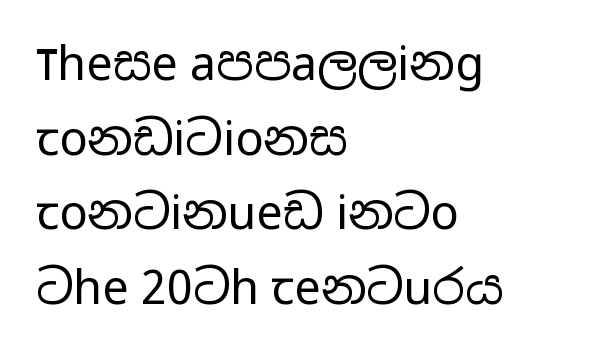
The rendering uses a moderate line-height, typical for paragraphs. Short note: letters normally spaced. The passage shown is typed in a proportional face where columns would drift. Stems and bowls with no extra thickness — not bold.
